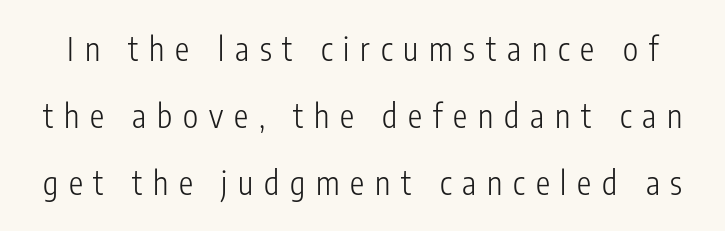
The image shows 32 px light, condensed sans-serif type, upright; set loose line spacing (2.09x), unusually wide letter spacing (+0.34 em), not underlined; low stroke contrast and a medium x-height.
